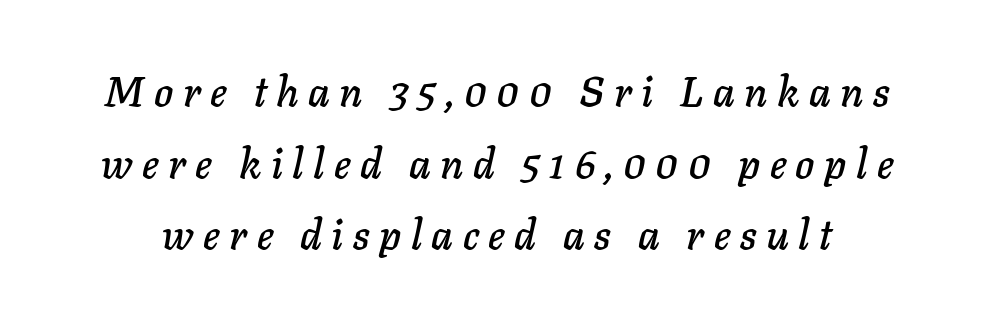
Glance below the letters and you will spot only blank space. Honestly, the letter spacing is so wide it's the main thing you notice. A typesetter would mark this as italic. The face used here is proportionally spaced, like ordinary book or web type.
